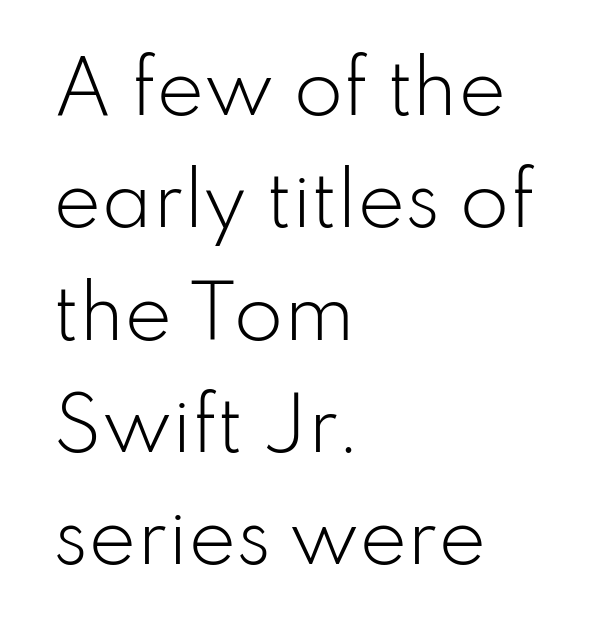
Is the type heavy? It reads as light-to-regular instead. No extra tracking has been applied to these lines. Varying glyph widths throughout — classic text-font behaviour. Decoration check: the copy has no underline. Classification — sans serif. Line starts are locked; line ends wander.
